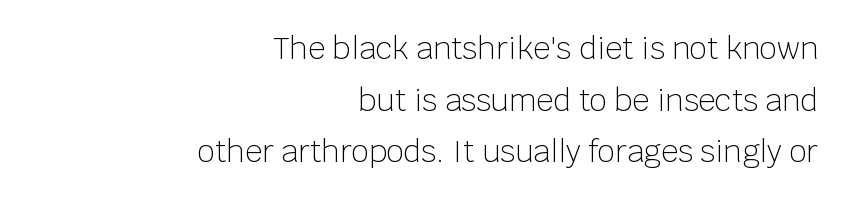
Q: Is the text bold? A: No.
Q: Is the text italic (slanted)? A: No, it is upright.
Q: Is the typeface a serif or a sans-serif typeface? A: Sans-serif.
Q: Is the text underlined? A: No.
Q: How is the paragraph aligned? A: Right-aligned.
Q: Is the spacing between letters normal or unusually wide? A: Normal.
Q: Width (condensed, normal, or wide)? A: Normal.
Q: Stroke contrast? A: Low.
Q: x-height? A: Large.
Q: Monospaced? A: No.
